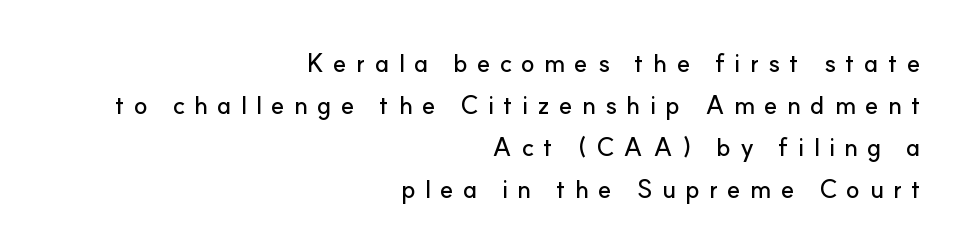
{"italic": "no", "underline": "no", "align": "right", "line_spacing": "normal", "line_spacing_ratio": 1.68, "letter_spacing": "wide", "letter_spacing_em": 0.37, "glyph_px": 25}
